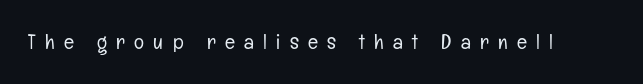
The image shows 21 px text type, upright; set unusually wide letter spacing (+0.44 em), not underlined.
